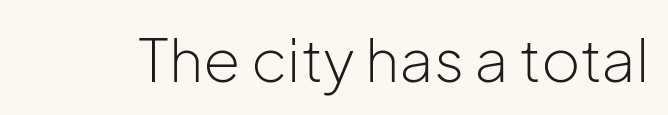
Q: Is the text bold? A: No.
Q: Is the text italic (slanted)? A: No, it is upright.
Q: Is the typeface a serif or a sans-serif typeface? A: Sans-serif.
Q: Is the text underlined? A: No.
Q: Is the spacing between letters normal or unusually wide? A: Normal.
Q: Width (condensed, normal, or wide)? A: Normal.
Q: Stroke contrast? A: Low.
Q: x-height? A: Medium.
Q: Monospaced? A: No.
